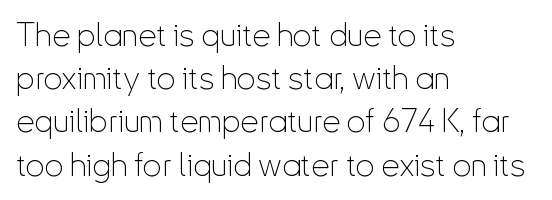
Q: Is the text bold? A: No.
Q: Is the text italic (slanted)? A: No, it is upright.
Q: Is the typeface a serif or a sans-serif typeface? A: Sans-serif.
Q: Is the text underlined? A: No.
Q: How is the paragraph aligned? A: Left-aligned.
Q: Is the spacing between letters normal or unusually wide? A: Normal.
Q: Is the spacing between lines tight, normal or loose? A: Normal.
Q: Width (condensed, normal, or wide)? A: Condensed.
Q: Stroke contrast? A: Low.
Q: x-height? A: Small.
Q: Monospaced? A: No.
